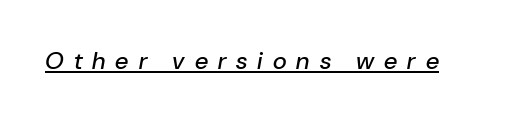
The image shows 24 px text type, italic (leaning right); set unusually wide letter spacing (+0.42 em), underlined.
